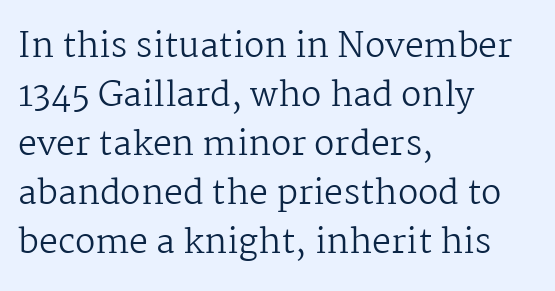
Q: Is the text bold? A: No.
Q: Is the text italic (slanted)? A: No, it is upright.
Q: Is the typeface a serif or a sans-serif typeface? A: Serif.
Q: Is the text underlined? A: No.
Q: How is the paragraph aligned? A: Left-aligned.
Q: Is the spacing between letters normal or unusually wide? A: Normal.
Q: Is the spacing between lines tight, normal or loose? A: Normal.
Q: Width (condensed, normal, or wide)? A: Normal.
Q: Stroke contrast? A: Medium.
Q: x-height? A: Medium.
Q: Monospaced? A: No.
